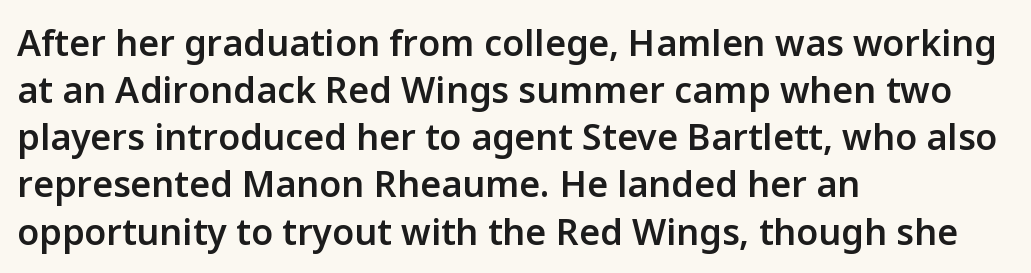
{"serif": "no", "italic": "no", "bold": "semi", "weight": "semibold", "width": "normal", "stroke_contrast": "low", "x_height": "medium", "monospaced": "no", "underline": "no", "align": "left", "line_spacing": "normal", "line_spacing_ratio": 1.31, "letter_spacing": "normal", "letter_spacing_em": 0.0, "glyph_px": 36}
